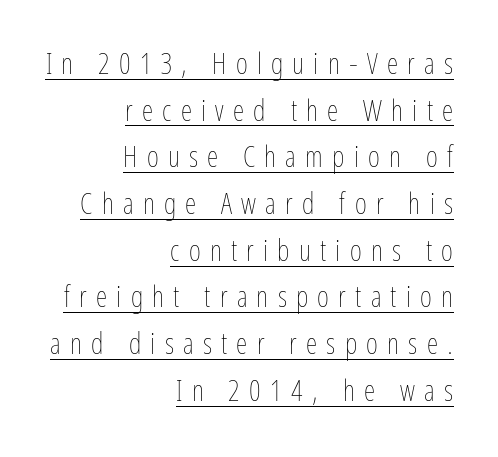
{"italic": "no", "bold": "no", "weight": "thin", "width": "condensed", "stroke_contrast": "low", "x_height": "medium", "monospaced": "no", "underline": "yes", "align": "right", "line_spacing": "normal", "line_spacing_ratio": 1.61, "letter_spacing": "wide", "letter_spacing_em": 0.32, "glyph_px": 29}
